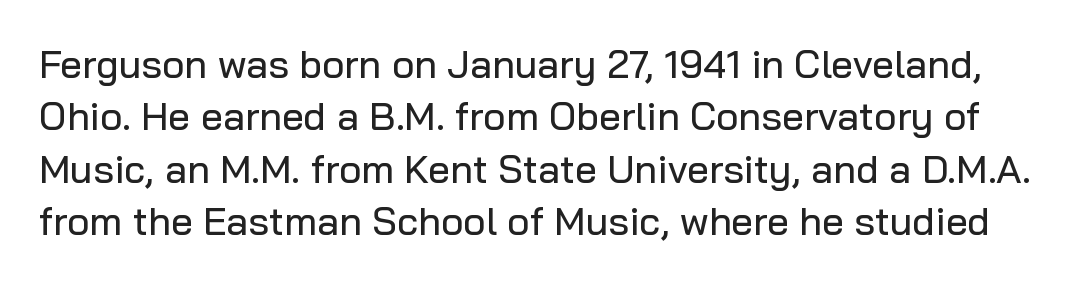
The image shows 39 px sans-serif type, upright; set normal line spacing (1.34x), normal letter spacing, not underlined; low stroke contrast and a medium x-height.
